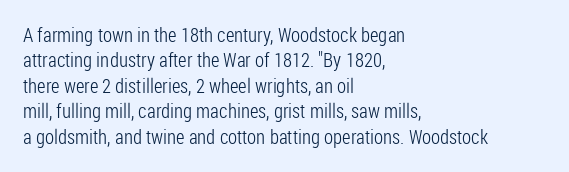
The rows are spaced the way most documents space them. Weight: in the light-to-regular range. Each word holds together tightly as a unit, with standard inter-letter gaps. Nobody drew a line under any word here.
